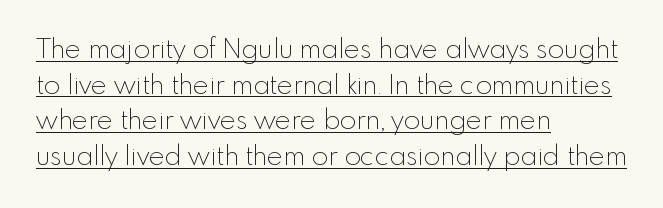
Q: Is the text bold? A: No.
Q: Is the text italic (slanted)? A: No, it is upright.
Q: Is the text underlined? A: Yes.
Q: How is the paragraph aligned? A: Left-aligned.
Q: Is the spacing between letters normal or unusually wide? A: Normal.
Q: Is the spacing between lines tight, normal or loose? A: Normal.
